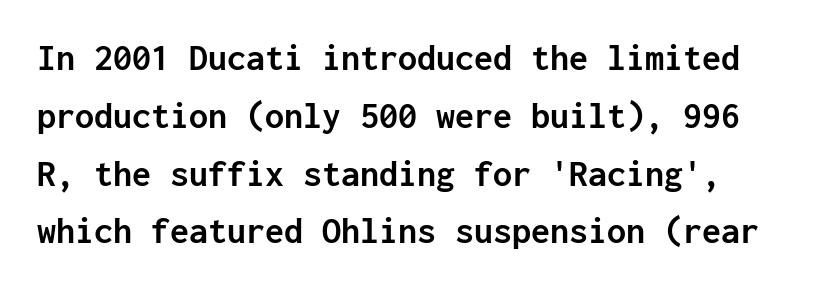
{"serif": "no", "italic": "no", "bold": "yes", "weight": "semibold", "width": "normal", "stroke_contrast": "low", "x_height": "medium", "monospaced": "yes", "underline": "no", "line_spacing": "normal", "line_spacing_ratio": 1.52, "letter_spacing": "normal", "letter_spacing_em": 0.0, "glyph_px": 38}
